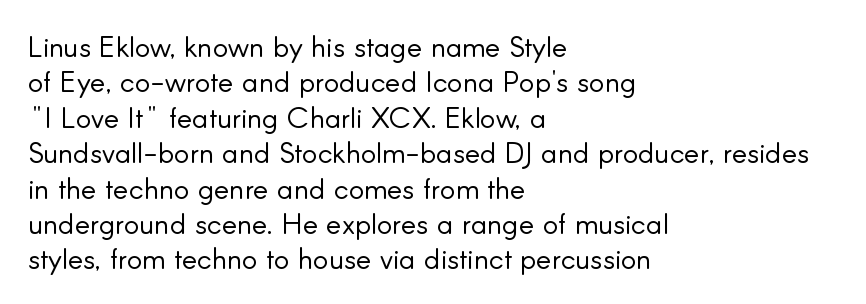
The image shows 29 px light sans-serif type, upright; set left-aligned, line spacing 1.22x, normal letter spacing, not underlined; low stroke contrast and a small x-height.
